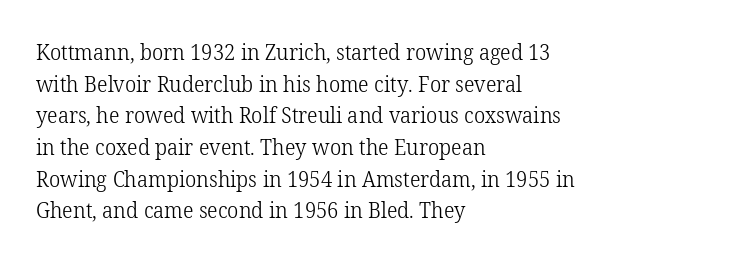
The image shows 22 px text type, upright; set left-aligned, normal line spacing (1.44x), normal letter spacing, not underlined.
